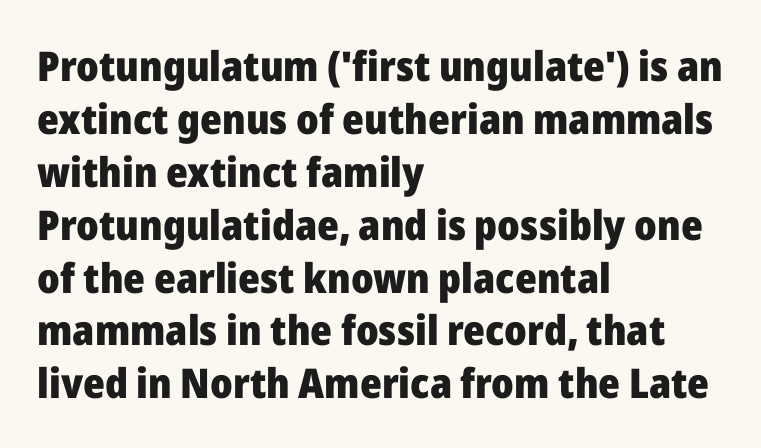
{"serif": "no", "italic": "no", "bold": "yes", "weight": "heavy", "width": "normal", "stroke_contrast": "low", "x_height": "medium", "monospaced": "no", "underline": "no", "align": "left", "line_spacing": "normal", "line_spacing_ratio": 1.29, "letter_spacing": "normal", "letter_spacing_em": 0.0, "glyph_px": 41}
